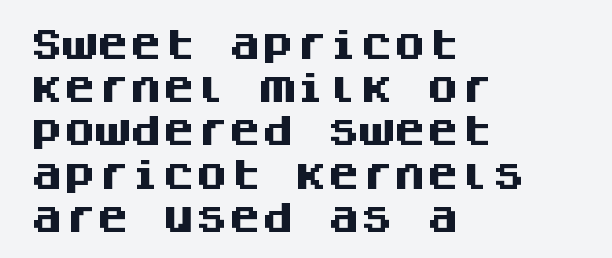
Q: Is the text bold? A: Yes.
Q: Is the text italic (slanted)? A: No, it is upright.
Q: Is the typeface a serif or a sans-serif typeface? A: Sans-serif.
Q: Is the text underlined? A: No.
Q: How is the paragraph aligned? A: Left-aligned.
Q: Is the spacing between letters normal or unusually wide? A: Normal.
Q: Is the spacing between lines tight, normal or loose? A: Normal.
Q: Width (condensed, normal, or wide)? A: Normal.
Q: Stroke contrast? A: Medium.
Q: x-height? A: Large.
Q: Monospaced? A: Yes.
